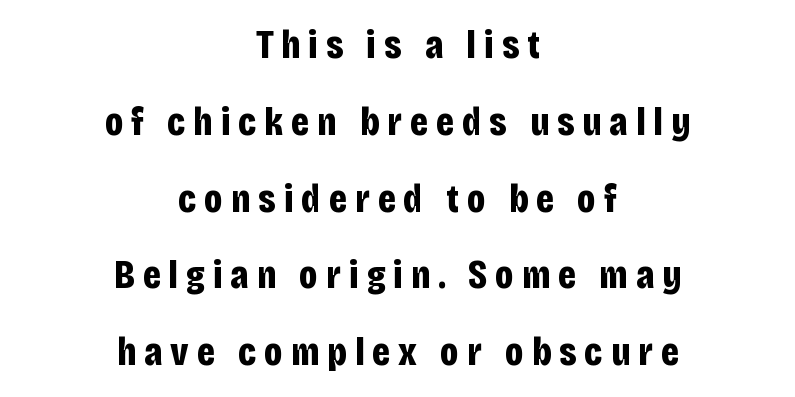
{"serif": "no", "italic": "no", "bold": "yes", "weight": "bold", "width": "condensed", "stroke_contrast": "low", "x_height": "large", "monospaced": "no", "underline": "no", "align": "center", "line_spacing": "loose", "line_spacing_ratio": 1.92, "letter_spacing": "wide", "letter_spacing_em": 0.2, "glyph_px": 40}
